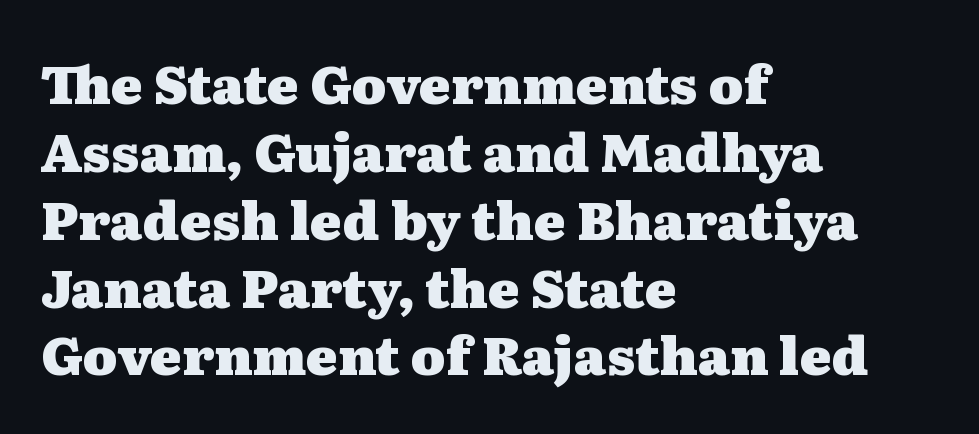
{"serif": "yes", "italic": "no", "bold": "yes", "weight": "heavy", "width": "wide", "stroke_contrast": "medium", "x_height": "medium", "monospaced": "no", "underline": "no", "align": "left", "line_spacing": "normal", "line_spacing_ratio": 1.28, "letter_spacing": "normal", "letter_spacing_em": 0.0, "glyph_px": 53}
